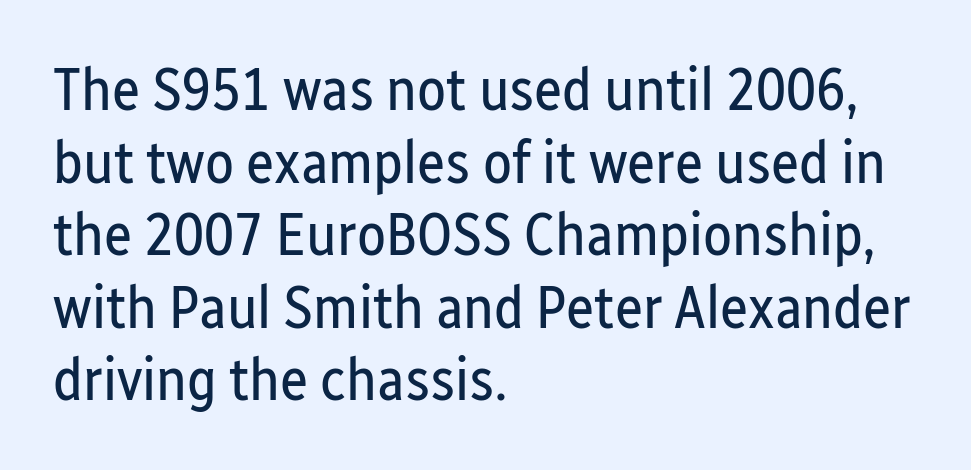
{"serif": "no", "italic": "no", "bold": "no", "weight": "regular", "width": "condensed", "stroke_contrast": "low", "x_height": "medium", "monospaced": "no", "underline": "no", "align": "left", "line_spacing_ratio": 1.21, "letter_spacing": "normal", "letter_spacing_em": 0.0, "glyph_px": 60}
